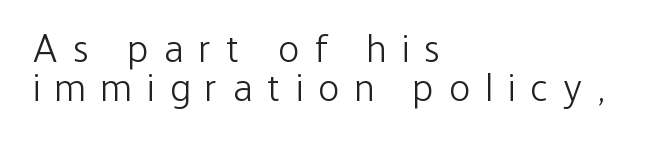
{"serif": "no", "italic": "no", "bold": "no", "weight": "light", "width": "condensed", "stroke_contrast": "low", "x_height": "medium", "monospaced": "no", "underline": "no", "align": "left", "line_spacing": "tight", "line_spacing_ratio": 1.0, "letter_spacing": "wide", "letter_spacing_em": 0.4, "glyph_px": 39}
